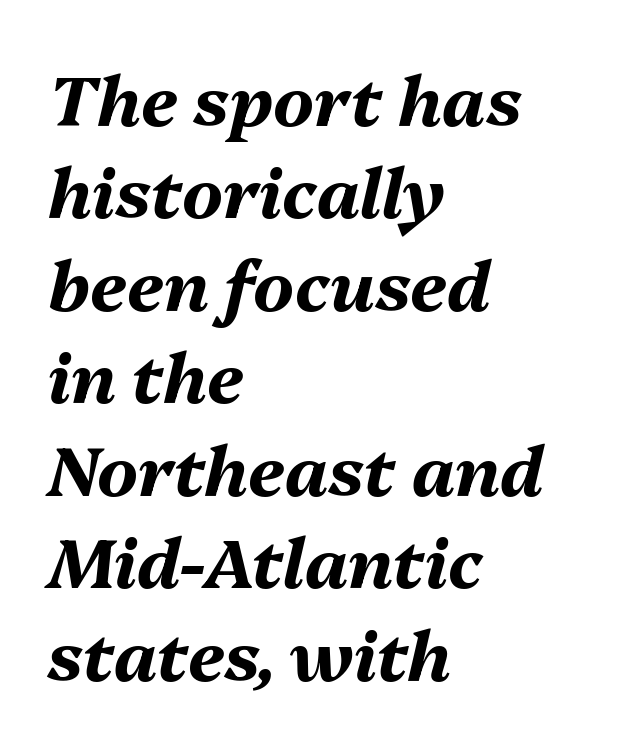
The image shows 69 px bold type, italic (leaning right); set left-aligned, normal line spacing (1.34x), normal letter spacing, not underlined; medium stroke contrast and a medium x-height.
